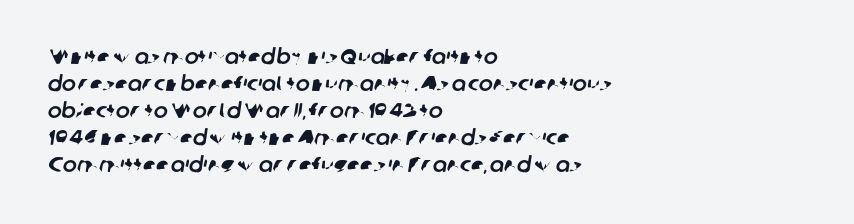
The image shows 21 px text type; set left-aligned, normal line spacing (1.28x), normal letter spacing, not underlined.
